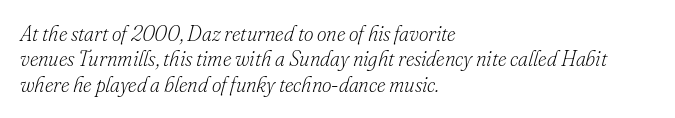
The image shows 21 px text type, italic (leaning right); set left-aligned, line spacing 1.21x, normal letter spacing, not underlined.
